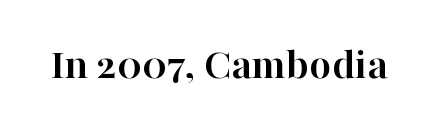
Check the space under the baseline: it is left empty. Here the designer chose a conventional face with non-uniform glyph widths. Does extra space separate the letters? No, they use regular spacing. Designer's note — italics off, roman on.
